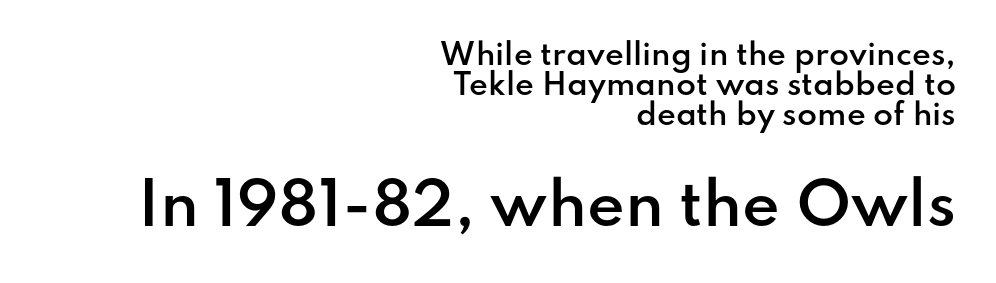
The image shows 58 px semibold sans-serif type, upright; set right-aligned, tight line spacing (1.03x), normal letter spacing, not underlined; the second (bottom) block is 2.0x larger; low stroke contrast and a small x-height.
